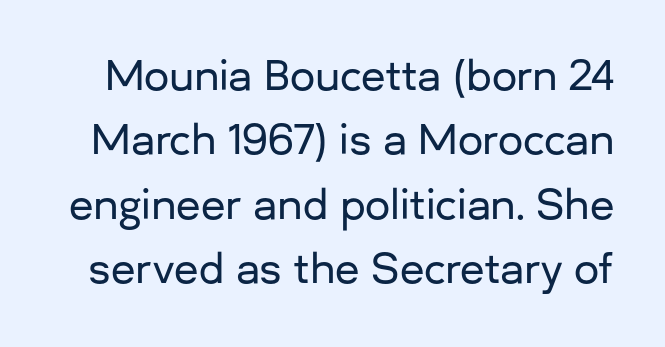
The image shows 40 px sans-serif type, upright; set normal line spacing (1.61x), normal letter spacing, not underlined; low stroke contrast and a medium x-height.
